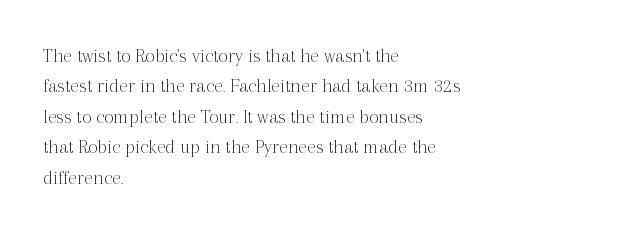
Q: Is the text bold? A: No.
Q: Is the text italic (slanted)? A: No, it is upright.
Q: Is the text underlined? A: No.
Q: How is the paragraph aligned? A: Left-aligned.
Q: Is the spacing between letters normal or unusually wide? A: Normal.
Q: Is the spacing between lines tight, normal or loose? A: Normal.
